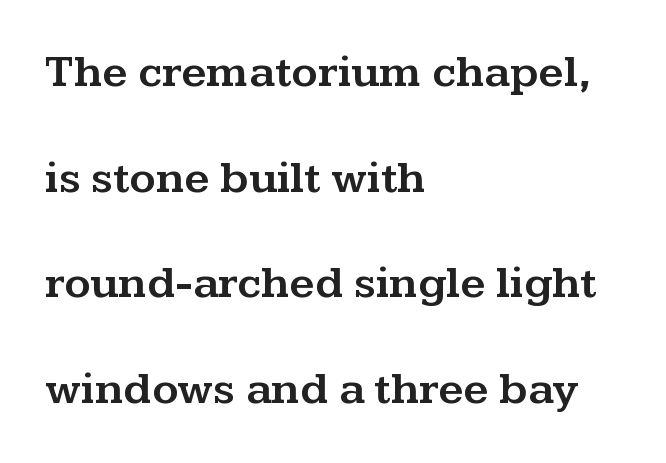
The image shows 45 px wide serif type, upright; set left-aligned, loose line spacing (2.35x), normal letter spacing, not underlined; medium stroke contrast and a medium x-height.
